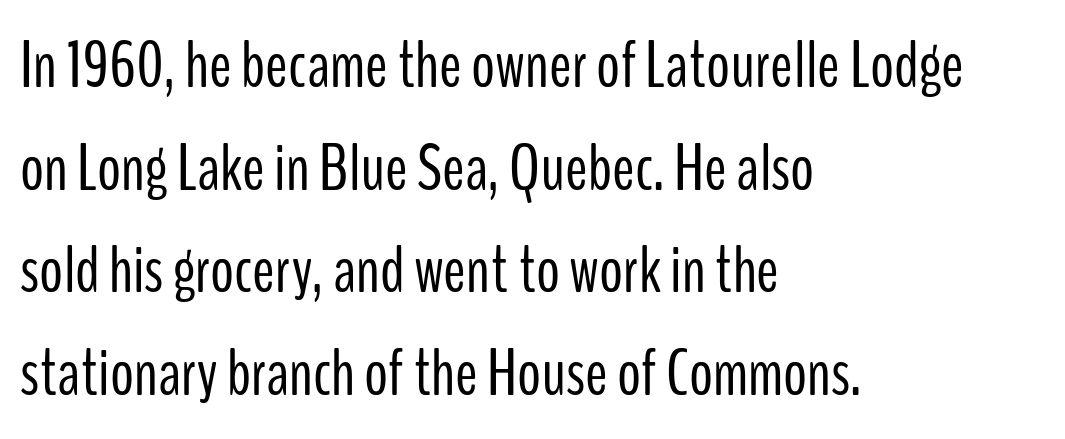
The type sits square on the baseline with zero lean. Does the copy run flush right? No — it runs flush left. The strip under each line holds only bare page. The rendering shows plain stroke endings on the letterforms — a sans-serif design. Does the leading feel generous? No, just average.
